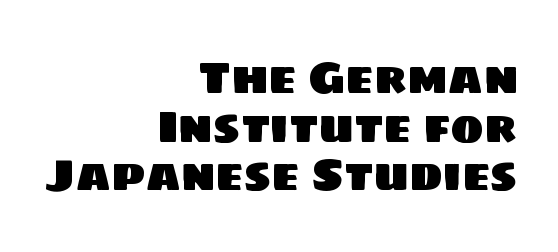
Vertically, the passage feels compressed, each row crowding the next. Nothing sits at the stroke ends, so this counts as sans-serif. The passage shown is typed in a proportional face where columns would drift. Glyph-to-glyph distance matches everyday printed text. Honestly, there is no underline to notice here at all. The passage is arranged like a letterhead date or caption credit — flush right.
